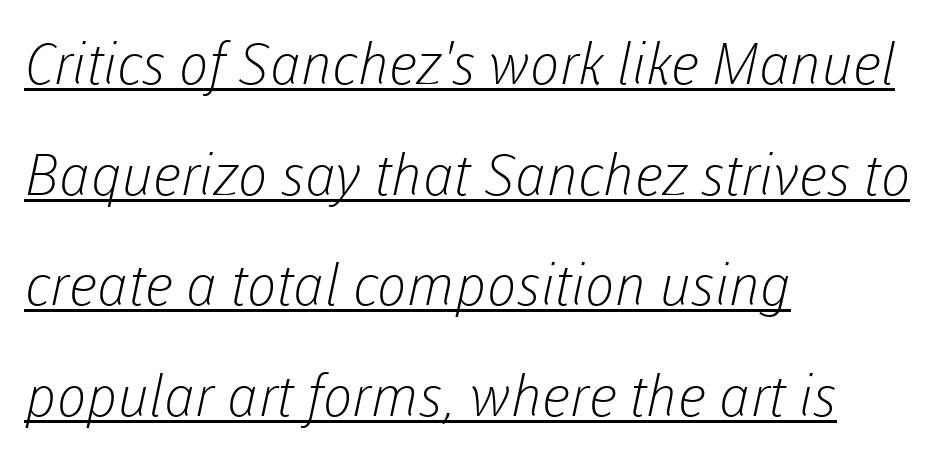
The rendering uses a large line-height, opening up the rows. Letters have the restrained weight of plain body copy at most. In CSS terms this would be text-align: left. Here the glyphs are tracked normally, forming tight word shapes.
